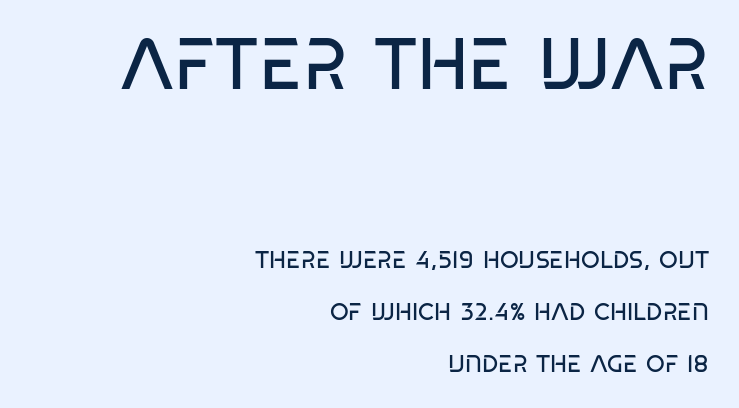
Q: Is the text bold? A: No.
Q: Is the text italic (slanted)? A: No, it is upright.
Q: Is the typeface a serif or a sans-serif typeface? A: Sans-serif.
Q: Is the text underlined? A: No.
Q: How is the paragraph aligned? A: Right-aligned.
Q: Is the spacing between letters normal or unusually wide? A: Normal.
Q: Is the spacing between lines tight, normal or loose? A: Loose.
Q: Which block of text is set in a larger size, the first (top) or the second (bottom)? A: The first (top) one.
Q: Width (condensed, normal, or wide)? A: Condensed.
Q: Stroke contrast? A: Low.
Q: x-height? A: Large.
Q: Monospaced? A: No.
